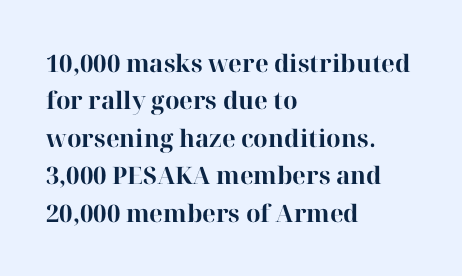
{"italic": "no", "bold": "yes", "underline": "no", "align": "left", "line_spacing": "normal", "line_spacing_ratio": 1.56, "letter_spacing": "normal", "letter_spacing_em": 0.0, "glyph_px": 24}
